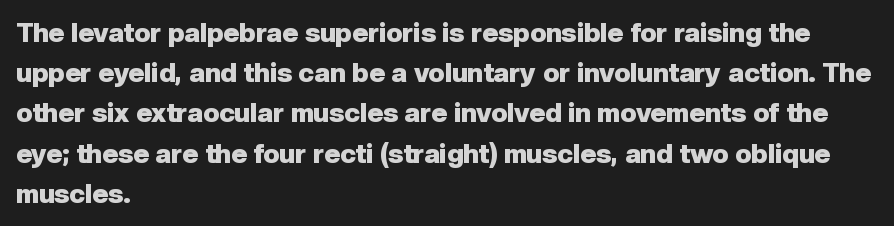
Q: Is the text bold? A: Yes.
Q: Is the text italic (slanted)? A: No, it is upright.
Q: Is the text underlined? A: No.
Q: How is the paragraph aligned? A: Left-aligned.
Q: Is the spacing between letters normal or unusually wide? A: Normal.
Q: Is the spacing between lines tight, normal or loose? A: Normal.
